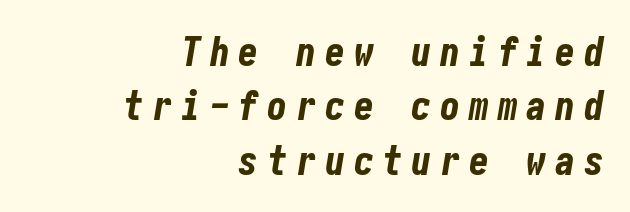
Q: Is the text bold? A: Yes.
Q: Is the text italic (slanted)? A: Yes, it leans right by about 10 degrees.
Q: Is the text underlined? A: No.
Q: How is the paragraph aligned? A: Right-aligned.
Q: Is the spacing between letters normal or unusually wide? A: Unusually wide.
Q: Is the spacing between lines tight, normal or loose? A: Normal.
Q: Width (condensed, normal, or wide)? A: Condensed.
Q: Stroke contrast? A: Low.
Q: x-height? A: Medium.
